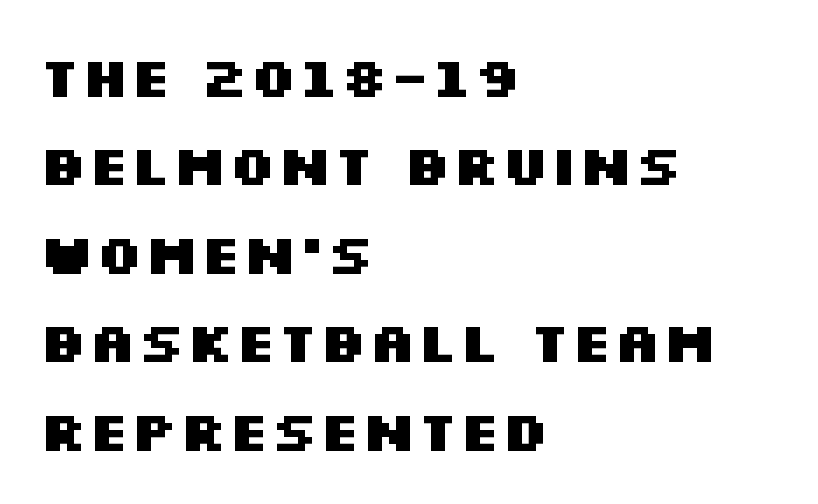
Q: Is the text bold? A: Yes.
Q: Is the text italic (slanted)? A: No, it is upright.
Q: Is the typeface a serif or a sans-serif typeface? A: Sans-serif.
Q: Is the text underlined? A: No.
Q: How is the paragraph aligned? A: Left-aligned.
Q: Is the spacing between letters normal or unusually wide? A: Normal.
Q: Is the spacing between lines tight, normal or loose? A: Normal.
Q: Width (condensed, normal, or wide)? A: Wide.
Q: Stroke contrast? A: Medium.
Q: x-height? A: Large.
Q: Monospaced? A: No.
